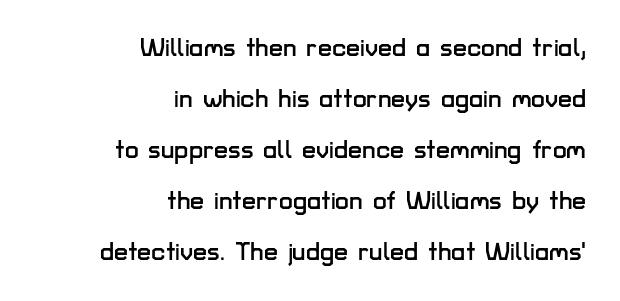
The vertical gap from one line to the next is large. How are the letters spaced? Ordinarily, with no added tracking. Just letters on the line, the space beneath them empty. Typeset ragged left — the right edge is the straight one. Ordinary non-slanted type is in use.
